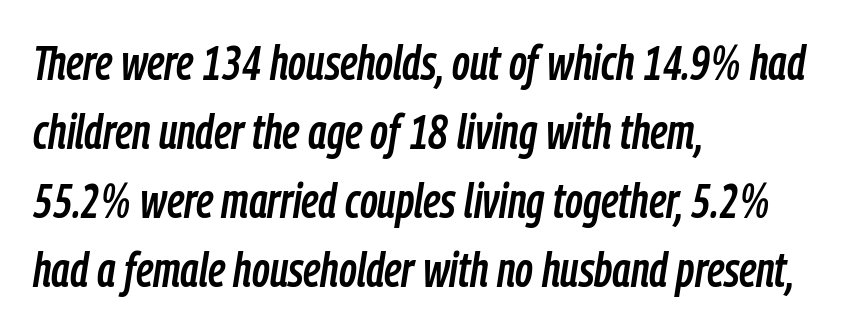
{"italic": "yes", "lean": "right", "slant_degrees": 9, "width": "condensed", "stroke_contrast": "low", "x_height": "medium", "monospaced": "no", "underline": "no", "align": "left", "line_spacing": "normal", "line_spacing_ratio": 1.44, "letter_spacing": "normal", "letter_spacing_em": 0.0, "glyph_px": 48}
